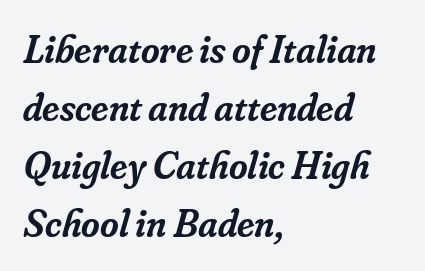
{"serif": "yes", "italic": "yes", "lean": "right", "slant_degrees": 16, "bold": "semi", "weight": "semibold", "width": "normal", "stroke_contrast": "low", "x_height": "small", "monospaced": "no", "underline": "no", "align": "left", "line_spacing": "normal", "line_spacing_ratio": 1.45, "letter_spacing": "normal", "letter_spacing_em": 0.0, "glyph_px": 40}
